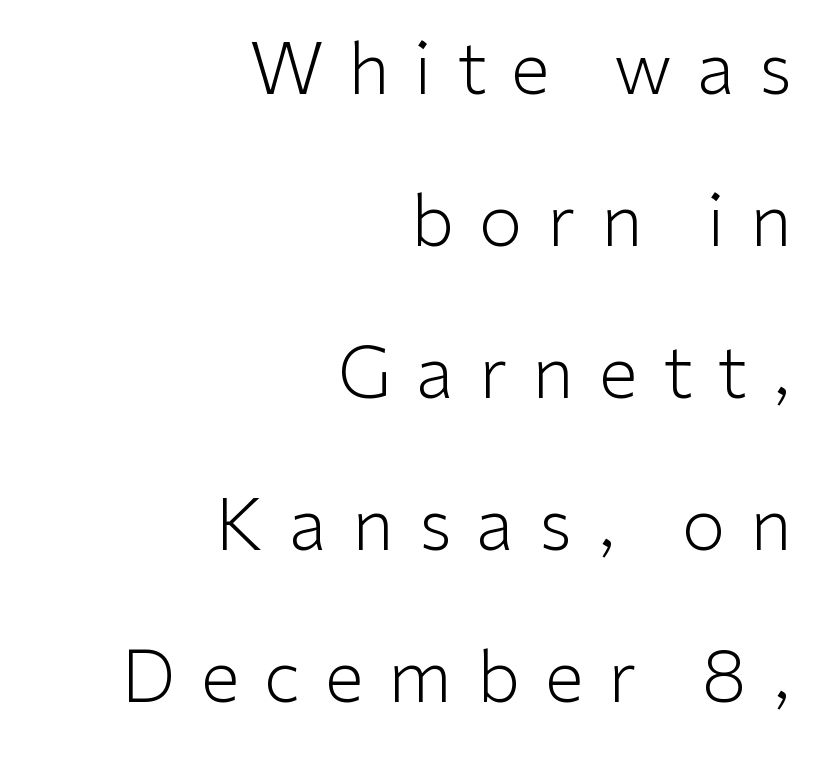
Q: Is the text bold? A: No.
Q: Is the text italic (slanted)? A: No, it is upright.
Q: Is the typeface a serif or a sans-serif typeface? A: Sans-serif.
Q: Is the text underlined? A: No.
Q: How is the paragraph aligned? A: Right-aligned.
Q: Is the spacing between letters normal or unusually wide? A: Unusually wide.
Q: Is the spacing between lines tight, normal or loose? A: Loose.
Q: Width (condensed, normal, or wide)? A: Normal.
Q: Stroke contrast? A: Low.
Q: x-height? A: Medium.
Q: Monospaced? A: No.
